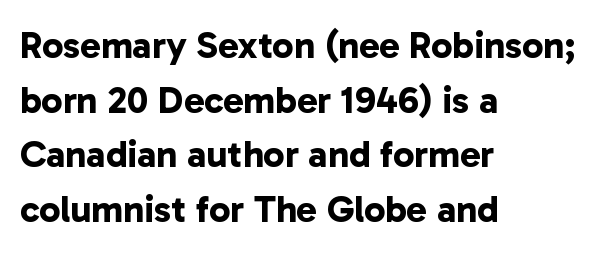
The image shows 38 px bold sans-serif type; set left-aligned, normal line spacing (1.44x), normal letter spacing, not underlined; low stroke contrast and a medium x-height.
